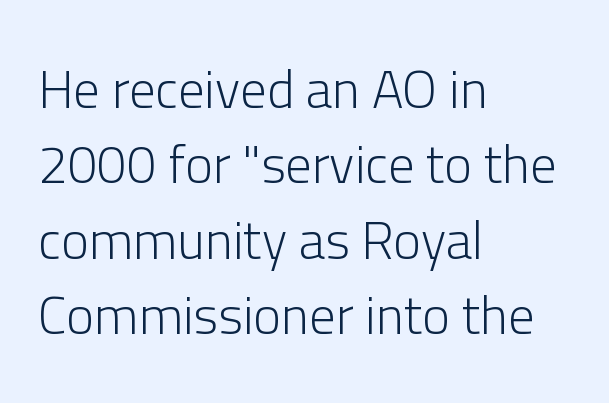
These lines are rendered in a variable-pitch font. Horizontally, the lines are justified to the leading edge only. The typeface chosen for these lines omits serifs. Lines of text with bare space underneath. Think standard paragraph weight, or any step lighter than that.
